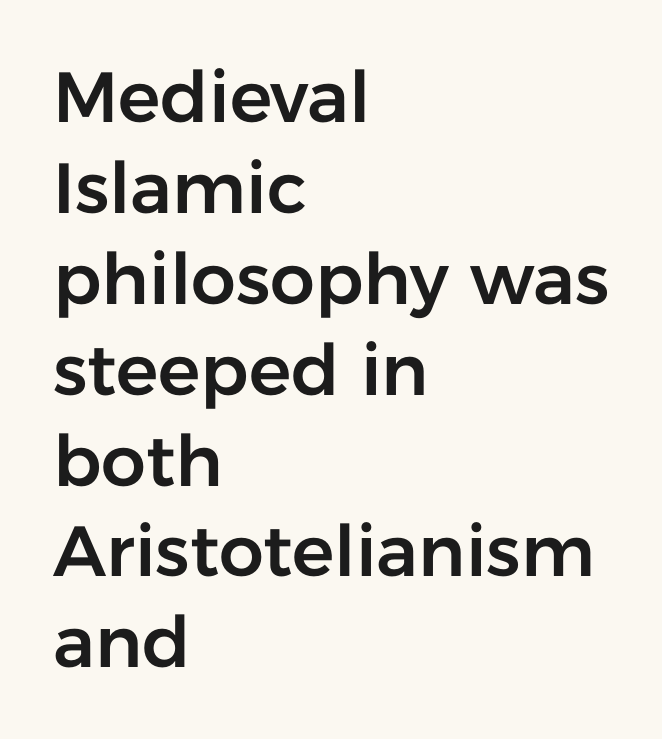
Nothing sits at the stroke ends, so this counts as sans-serif. When letters stand straight like this, we call the style roman or upright. Letter spacing: default. The leading is moderate, giving the passage an even texture. The ragged edge is on the right, which tells us the setting is flush left. No word sits above an underline.
